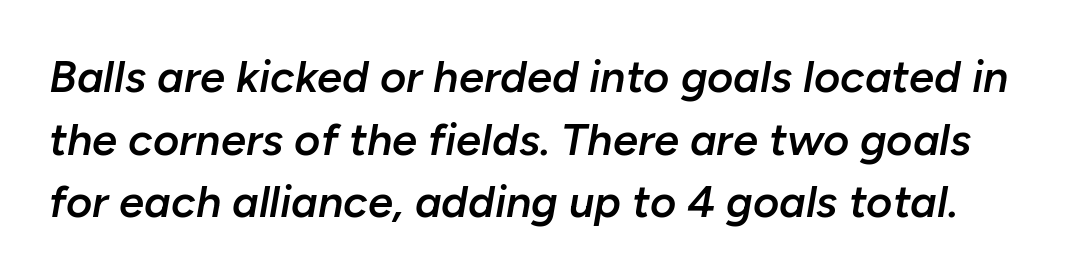
{"italic": "yes", "lean": "right", "slant_degrees": 10, "bold": "semi", "weight": "semibold", "width": "normal", "stroke_contrast": "low", "x_height": "medium", "monospaced": "no", "underline": "no", "line_spacing": "normal", "line_spacing_ratio": 1.39, "letter_spacing": "normal", "letter_spacing_em": 0.0, "glyph_px": 45}
